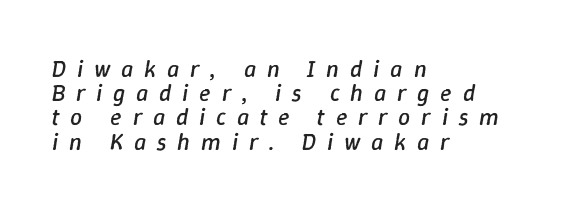
The paragraph has a hard left edge and a soft right edge. No chunkiness to these letters — they're not bold. Each new line begins almost immediately beneath the previous one. Descenders are the only things crossing below the line.
